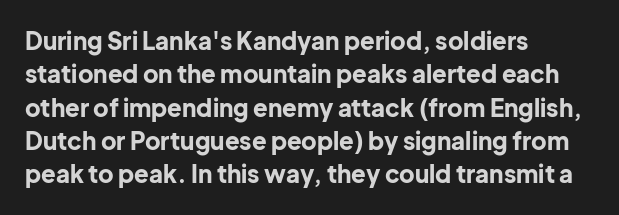
The image shows 24 px bold type, upright; set left-aligned, normal line spacing (1.39x), normal letter spacing, not underlined.
